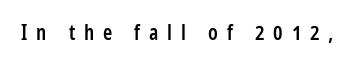
Q: Is the text bold? A: Semi-bold.
Q: Is the text italic (slanted)? A: No, it is upright.
Q: Is the text underlined? A: No.
Q: Is the spacing between letters normal or unusually wide? A: Unusually wide.
